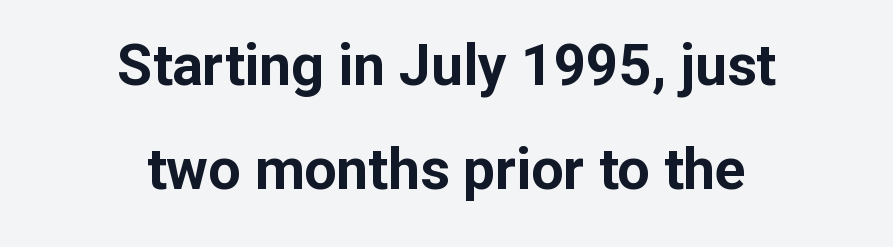
The image shows 57 px bold sans-serif type, upright; set centered, line spacing 1.83x, normal letter spacing, not underlined; low stroke contrast and a medium x-height.
